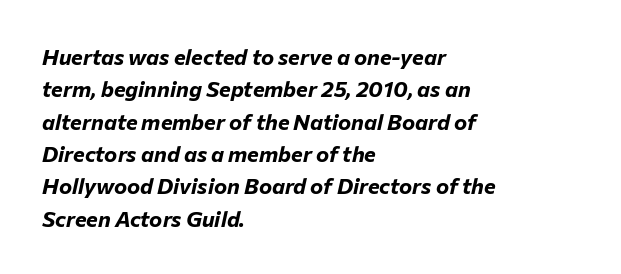
The text block is weighted toward the left margin, trailing off unevenly rightward. Observe the lean: these are italic letterforms. The strip under each line holds only bare page. What weight is shown? A full bold with thick strokes. The type is set solid horizontally, with unmodified tracking. The designer left line spacing at the default.
